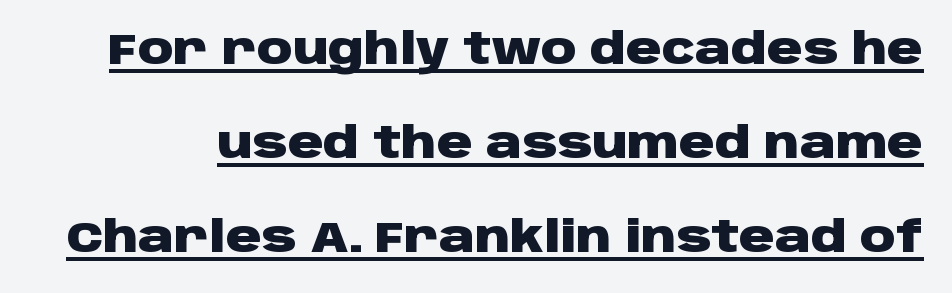
A typesetter would label this face a sans. These lines are rendered in a variable-pitch font. Leading: increased. Posture: vertical.
